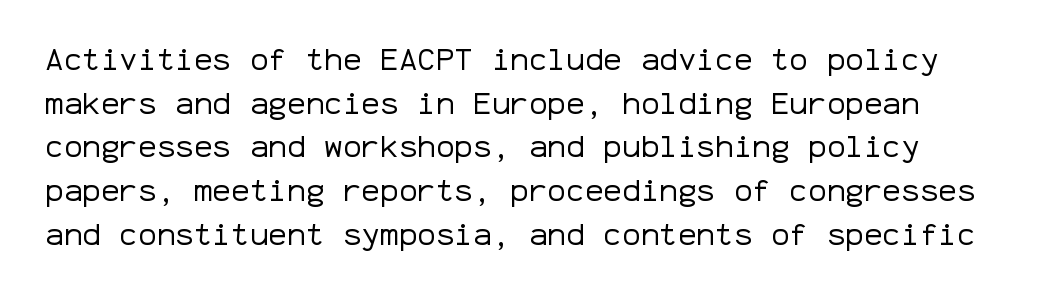
The image shows 31 px regular-weight sans-serif type, upright, monospaced; set normal line spacing (1.41x), normal letter spacing, not underlined; low stroke contrast and a medium x-height.
